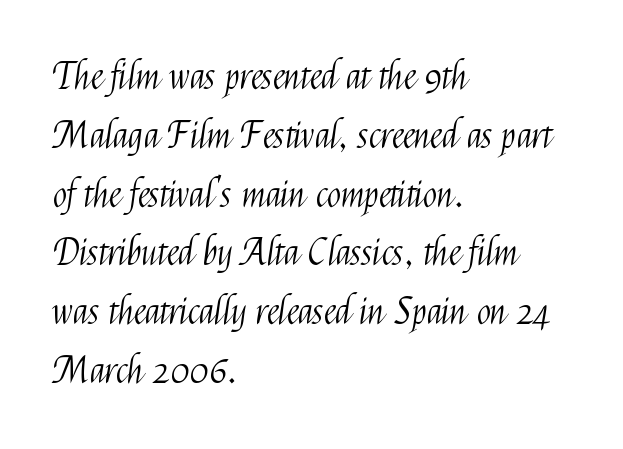
The rows are spaced the way most documents space them. To sum up the face: it is a sans, with no serifs. The characters are drawn with everyday or finer stroke widths. Has an underline been added? It has not. The letters sit at their default tracking, neither squeezed nor spread. The typesetter chose a ragged-right arrangement here.
